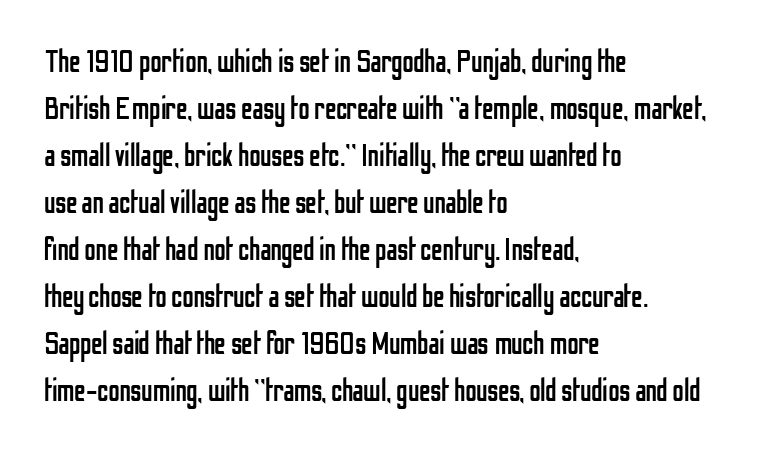
Q: Is the text bold? A: No.
Q: Is the text italic (slanted)? A: No, it is upright.
Q: Is the typeface a serif or a sans-serif typeface? A: Sans-serif.
Q: Is the text underlined? A: No.
Q: How is the paragraph aligned? A: Left-aligned.
Q: Is the spacing between letters normal or unusually wide? A: Normal.
Q: Is the spacing between lines tight, normal or loose? A: Normal.
Q: Width (condensed, normal, or wide)? A: Condensed.
Q: Stroke contrast? A: Low.
Q: x-height? A: Medium.
Q: Monospaced? A: No.
